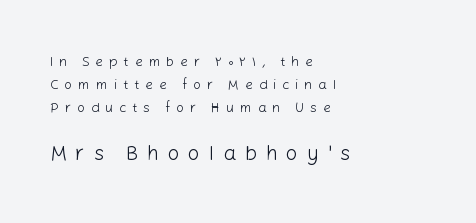
{"italic": "no", "bold": "no", "underline": "no", "align": "left", "line_spacing": "normal", "line_spacing_ratio": 1.66, "letter_spacing": "wide", "letter_spacing_em": 0.41, "larger_block": "second", "size_ratio": 1.5, "glyph_px": 21}
